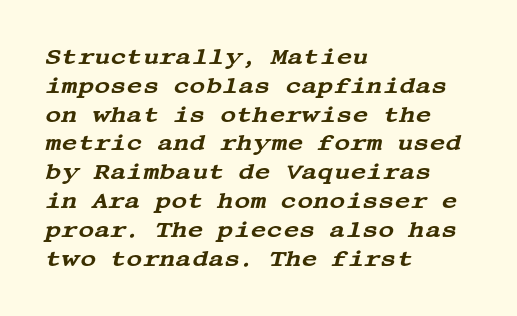
This rendering leaves character spacing at its baseline value. Would a proofreader flag this as italicized? Yes. Letters rest on an invisible, unmarked baseline. If you drew a ruler down the left edge, every line would touch it. Summary of vertical rhythm: regular, with standard interline spacing.
